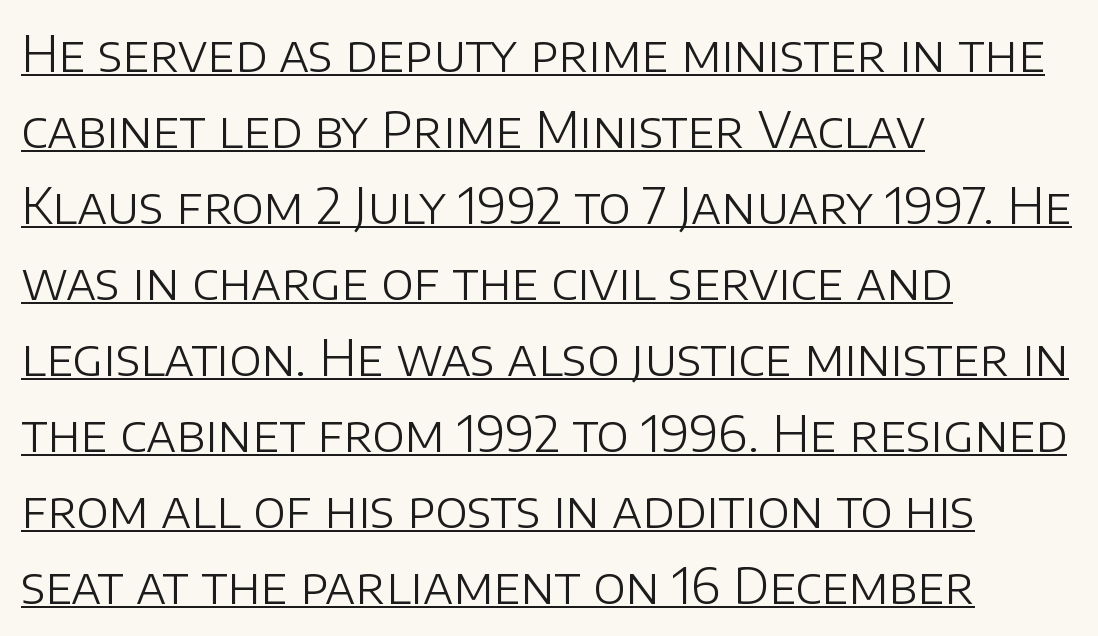
This is the regular roman posture of the typeface. Each line starts at the same left margin while the right side varies. Interline gaps are of average width in this sample. Standard letterfit; no display-style spreading of the glyphs.
